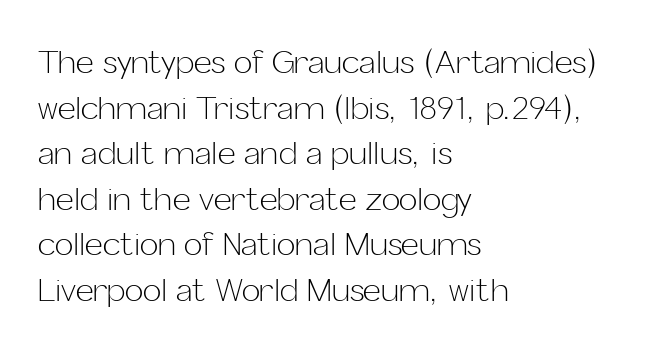
This reads as an unemphasized weight, regular at the heaviest. In CSS terms this would be text-align: left. This rendering leaves character spacing at its baseline value. Vertical spacing — default.
